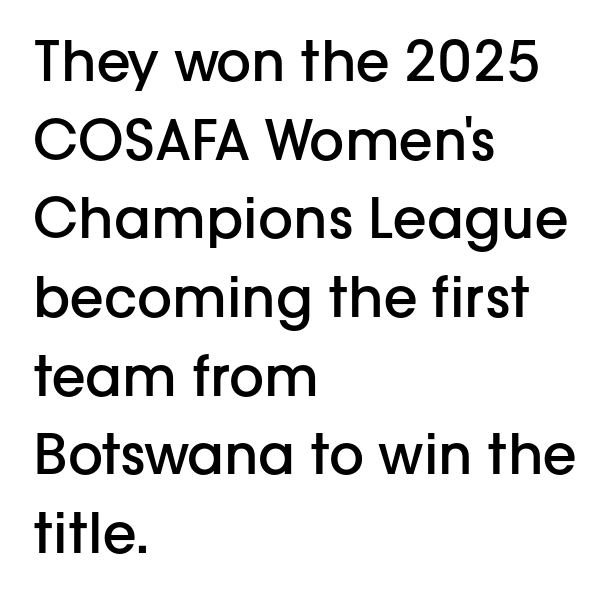
Q: Is the text bold? A: Semi-bold.
Q: Is the text italic (slanted)? A: No, it is upright.
Q: Is the typeface a serif or a sans-serif typeface? A: Sans-serif.
Q: Is the text underlined? A: No.
Q: How is the paragraph aligned? A: Left-aligned.
Q: Is the spacing between letters normal or unusually wide? A: Normal.
Q: Is the spacing between lines tight, normal or loose? A: Normal.
Q: Width (condensed, normal, or wide)? A: Normal.
Q: Stroke contrast? A: Low.
Q: x-height? A: Medium.
Q: Monospaced? A: No.
